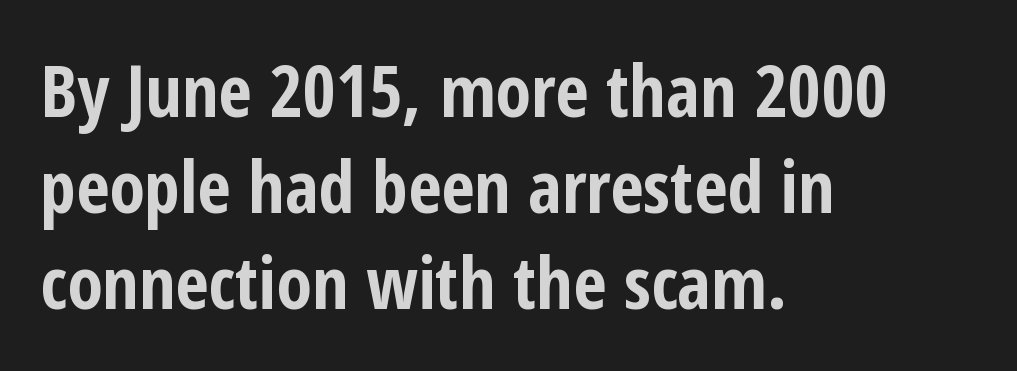
Q: Is the text bold? A: Yes.
Q: Is the text italic (slanted)? A: No, it is upright.
Q: Is the typeface a serif or a sans-serif typeface? A: Sans-serif.
Q: Is the text underlined? A: No.
Q: How is the paragraph aligned? A: Left-aligned.
Q: Is the spacing between letters normal or unusually wide? A: Normal.
Q: Is the spacing between lines tight, normal or loose? A: Normal.
Q: Width (condensed, normal, or wide)? A: Condensed.
Q: Stroke contrast? A: Low.
Q: x-height? A: Medium.
Q: Monospaced? A: No.
